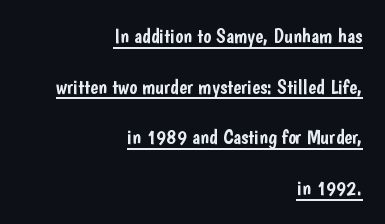
The image shows 21 px text type, upright; set right-aligned, loose line spacing (2.41x), normal letter spacing, underlined.
